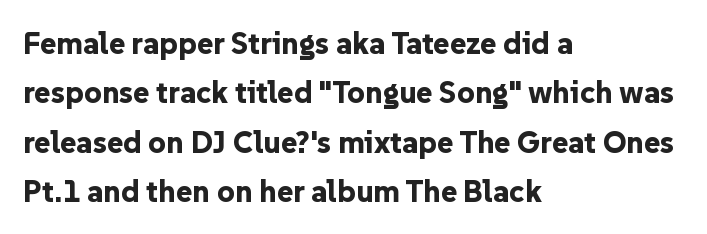
{"serif": "no", "italic": "no", "bold": "yes", "weight": "bold", "width": "normal", "stroke_contrast": "low", "x_height": "medium", "monospaced": "no", "underline": "no", "align": "left", "line_spacing": "normal", "line_spacing_ratio": 1.59, "letter_spacing": "normal", "letter_spacing_em": 0.0, "glyph_px": 31}
